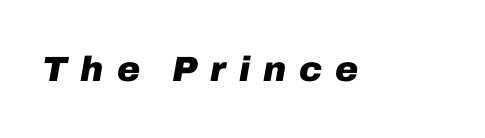
The image shows 35 px heavy type, italic (leaning right); set unusually wide letter spacing (+0.37 em), not underlined; low stroke contrast and a medium x-height.
